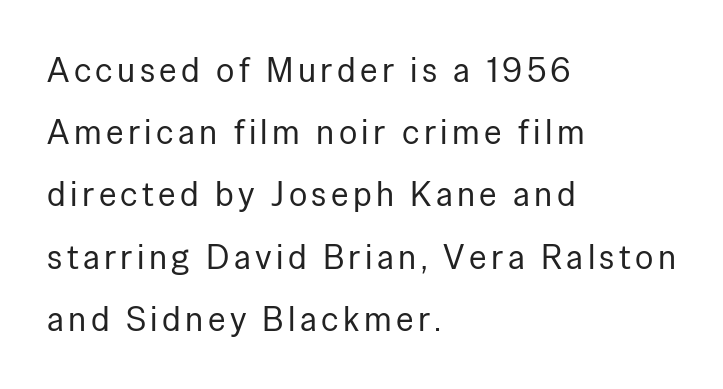
{"serif": "no", "italic": "no", "bold": "no", "weight": "regular", "width": "normal", "stroke_contrast": "low", "x_height": "medium", "monospaced": "no", "underline": "no", "align": "left", "line_spacing_ratio": 1.83, "glyph_px": 34}
